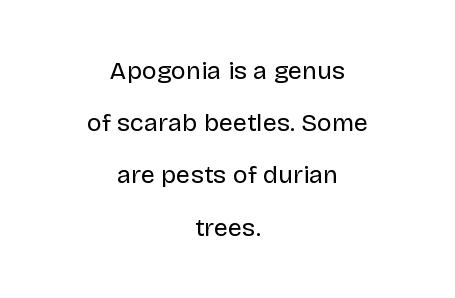
Q: Is the text bold? A: No.
Q: Is the text italic (slanted)? A: No, it is upright.
Q: Is the text underlined? A: No.
Q: How is the paragraph aligned? A: Centered.
Q: Is the spacing between letters normal or unusually wide? A: Normal.
Q: Is the spacing between lines tight, normal or loose? A: Loose.
